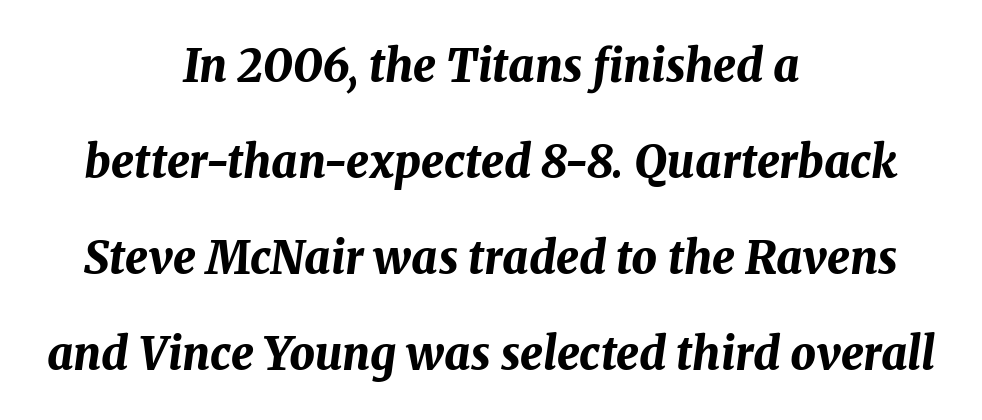
{"italic": "yes", "lean": "right", "slant_degrees": 8, "bold": "yes", "weight": "bold", "width": "normal", "stroke_contrast": "medium", "x_height": "medium", "monospaced": "no", "underline": "no", "align": "center", "line_spacing": "loose", "line_spacing_ratio": 2.13, "letter_spacing": "normal", "letter_spacing_em": 0.0, "glyph_px": 45}
